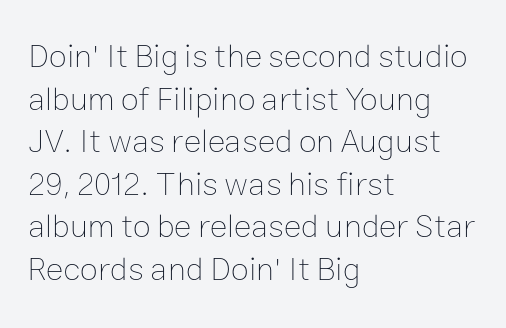
{"italic": "no", "bold": "no", "weight": "thin", "width": "normal", "stroke_contrast": "low", "x_height": "medium", "monospaced": "no", "underline": "no", "align": "left", "line_spacing": "normal", "line_spacing_ratio": 1.29, "letter_spacing": "normal", "letter_spacing_em": 0.0, "glyph_px": 33}
